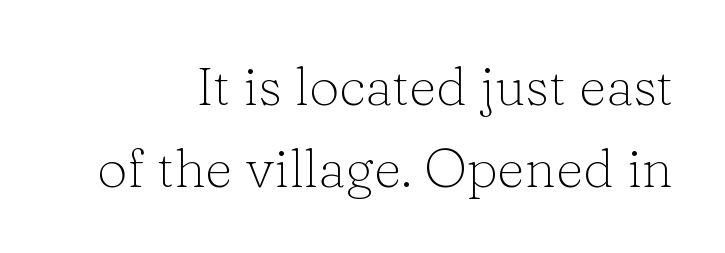
{"serif": "yes", "italic": "no", "bold": "no", "weight": "light", "width": "normal", "stroke_contrast": "low", "x_height": "medium", "monospaced": "no", "underline": "no", "line_spacing": "normal", "line_spacing_ratio": 1.51, "letter_spacing": "normal", "letter_spacing_em": 0.0, "glyph_px": 54}
